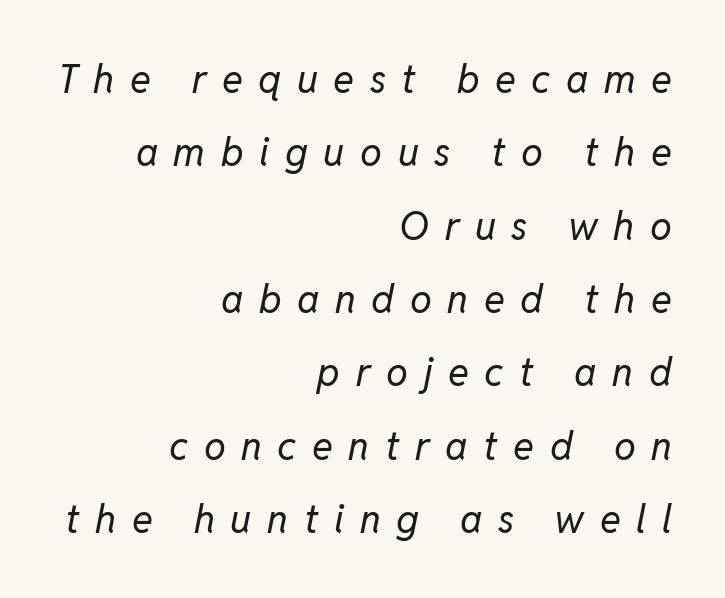
No extra ink here — the face is not bold. The paragraph has a hard right edge and a soft left edge. The rendering inserts visible extra space after every character. If you drew a line through each stem, it would be angled. The string is rendered with underlining switched off.
